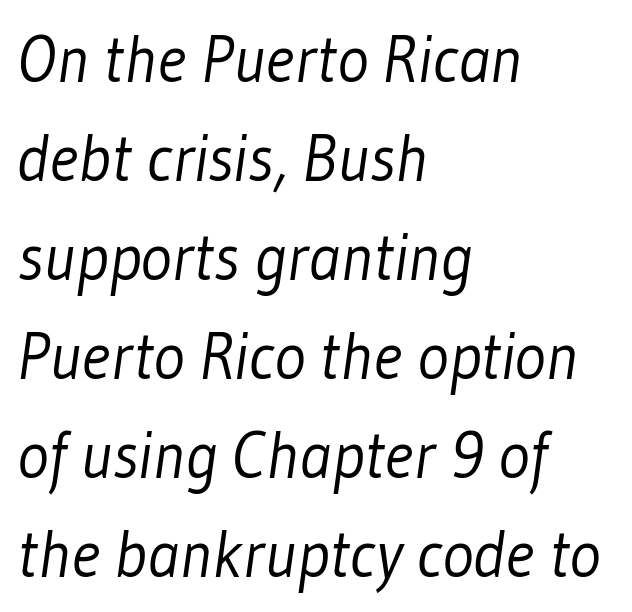
The image shows 66 px light, condensed sans-serif type; set left-aligned, normal line spacing (1.5x), normal letter spacing, not underlined; low stroke contrast and a medium x-height.
